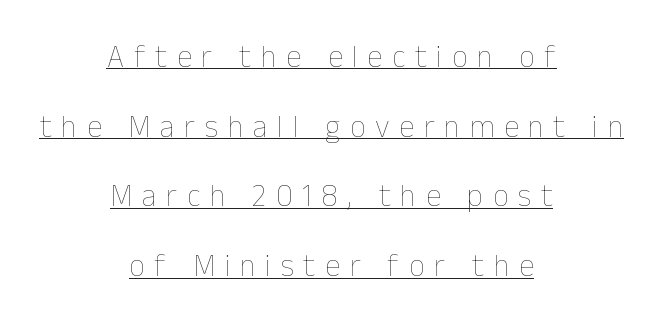
{"italic": "no", "bold": "no", "weight": "thin", "width": "normal", "stroke_contrast": "low", "x_height": "medium", "monospaced": "no", "underline": "yes", "align": "center", "line_spacing": "loose", "line_spacing_ratio": 2.25, "letter_spacing": "wide", "letter_spacing_em": 0.31, "glyph_px": 31}
